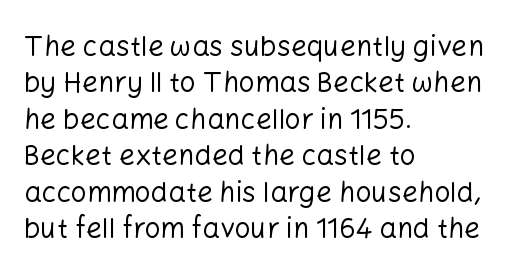
The tracking reads as untouched default to a designer's eye. The letters advance in unequal steps, a hallmark of proportional type. Typographically, this falls in the sans-serif category. Underlining? Definitely not there. The lines in this sample share a left origin and differ only in where they stop. Quick note: interline space is typical.
